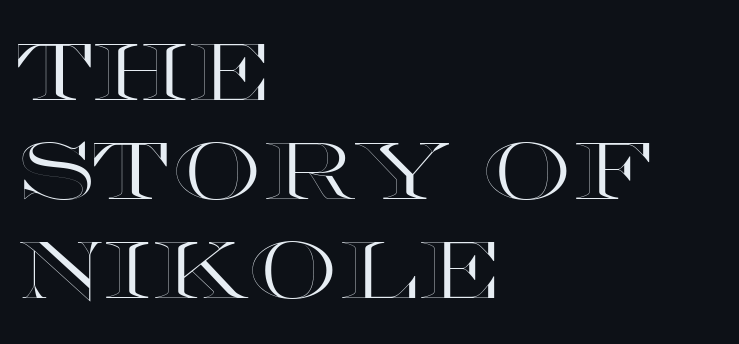
Q: Is the text italic (slanted)? A: No, it is upright.
Q: Is the text underlined? A: No.
Q: How is the paragraph aligned? A: Left-aligned.
Q: Is the spacing between letters normal or unusually wide? A: Normal.
Q: Width (condensed, normal, or wide)? A: Wide.
Q: x-height? A: Large.
Q: Monospaced? A: No.
